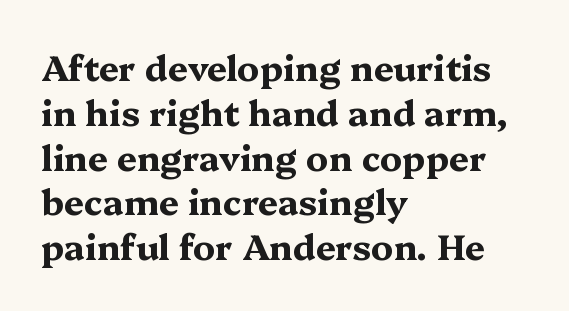
The image shows 35 px bold, wide serif type, upright; set left-aligned, normal line spacing (1.28x), normal letter spacing, not underlined; medium stroke contrast and a medium x-height.
